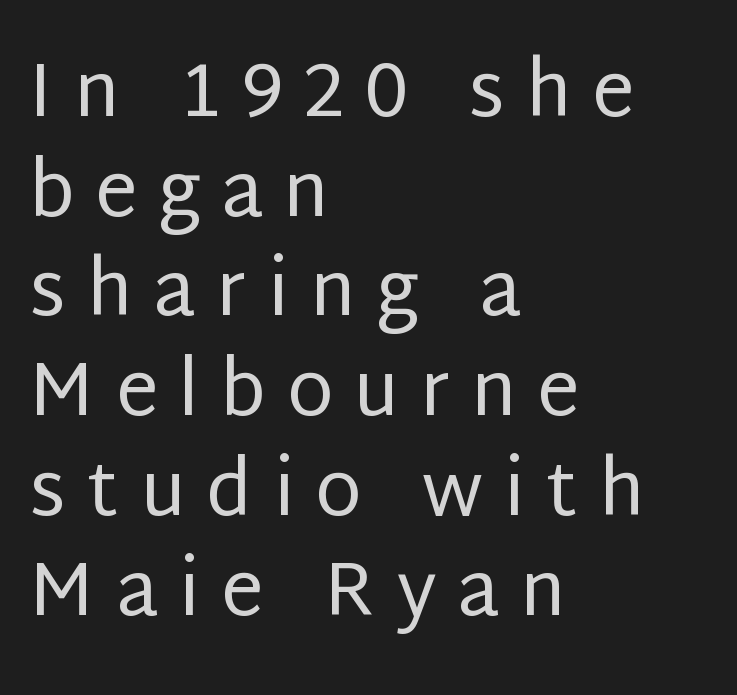
No extra ink here — the face is not bold. The glyphs are unaccompanied by any horizontal stroke below them. The passage shown is typed in a proportional face where columns would drift. This block has exactly the height ordinary leading produces. Font category for this specimen: sans-serif.
